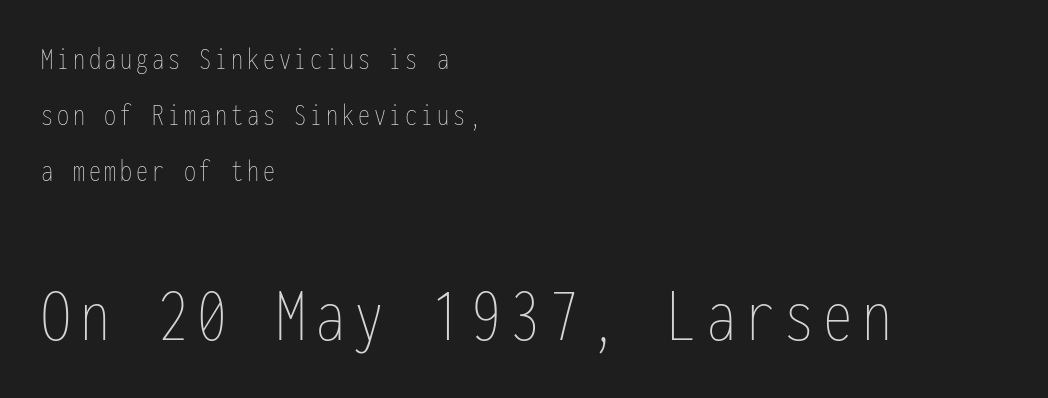
{"italic": "no", "bold": "no", "weight": "thin", "width": "condensed", "stroke_contrast": "low", "x_height": "medium", "monospaced": "yes", "underline": "no", "align": "left", "line_spacing_ratio": 1.75, "larger_block": "second", "size_ratio": 2.47, "glyph_px": 79}
